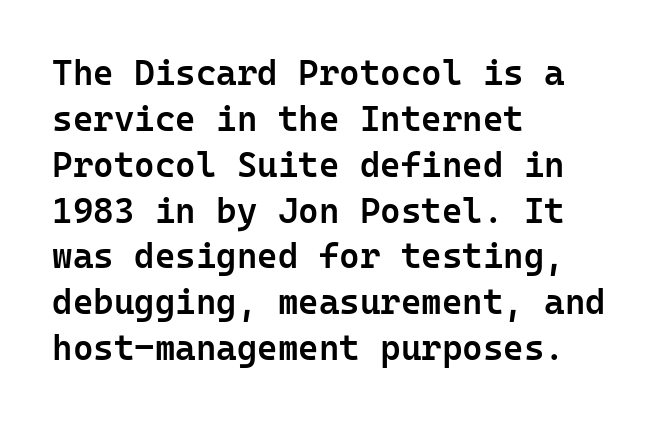
The image shows 35 px semibold sans-serif type, upright, monospaced; set left-aligned, normal line spacing (1.31x), normal letter spacing, not underlined; low stroke contrast and a medium x-height.
